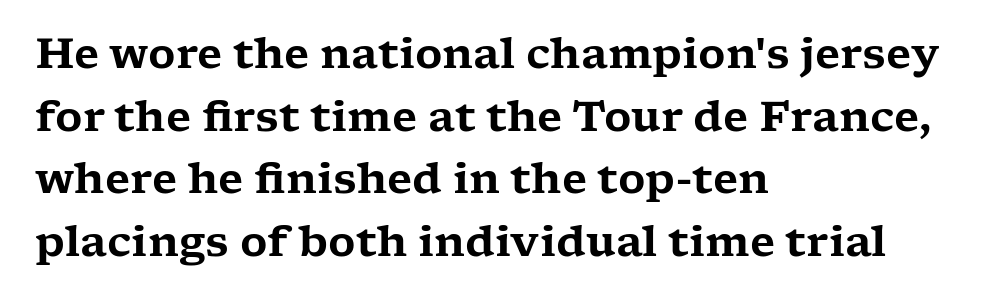
Q: Is the text italic (slanted)? A: No, it is upright.
Q: Is the typeface a serif or a sans-serif typeface? A: Serif.
Q: Is the text underlined? A: No.
Q: How is the paragraph aligned? A: Left-aligned.
Q: Is the spacing between letters normal or unusually wide? A: Normal.
Q: Is the spacing between lines tight, normal or loose? A: Normal.
Q: Width (condensed, normal, or wide)? A: Wide.
Q: Stroke contrast? A: Low.
Q: x-height? A: Medium.
Q: Monospaced? A: No.
